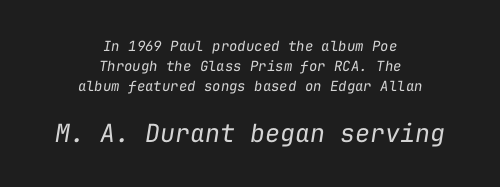
{"italic": "yes", "lean": "right", "slant_degrees": 9, "bold": "no", "underline": "no", "align": "center", "line_spacing": "normal", "line_spacing_ratio": 1.44, "letter_spacing": "normal", "letter_spacing_em": 0.0, "larger_block": "second", "size_ratio": 1.79, "glyph_px": 25}
